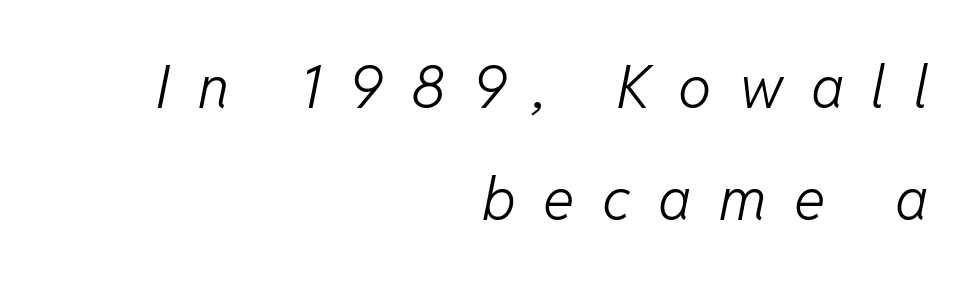
The image shows 59 px light type, italic (leaning right); set right-aligned, loose line spacing (1.9x), unusually wide letter spacing (+0.47 em), not underlined; low stroke contrast and a medium x-height.
